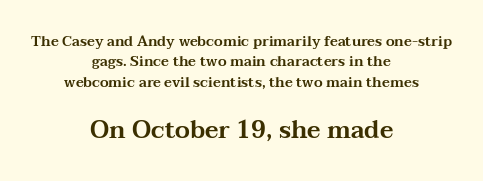
{"italic": "no", "underline": "no", "align": "center", "line_spacing": "normal", "line_spacing_ratio": 1.45, "letter_spacing": "normal", "letter_spacing_em": 0.0, "larger_block": "second", "size_ratio": 1.71, "glyph_px": 24}
